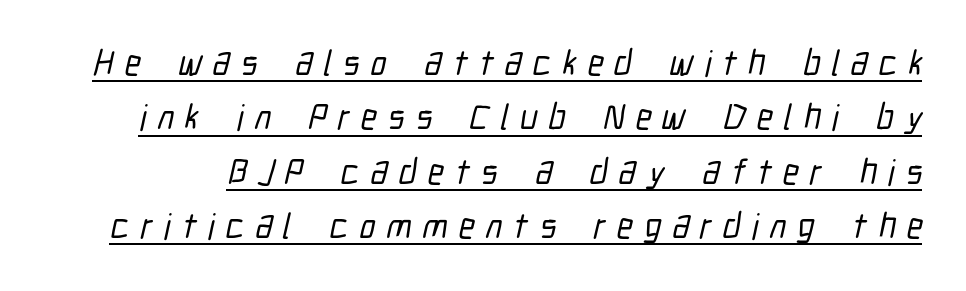
The image shows 36 px condensed sans-serif type; set normal line spacing (1.51x), unusually wide letter spacing (+0.3 em), underlined; low stroke contrast and a medium x-height.
